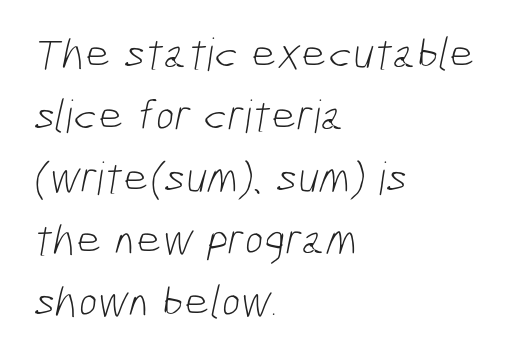
Letters have the restrained weight of plain body copy at most. A normal amount of white space separates one row of letters from the next. Teacher's note: observe the even left margin — that is flush-left alignment. No word sits above an underline. Is this a fixed-width face? No — the glyphs have proportional, varying widths.
